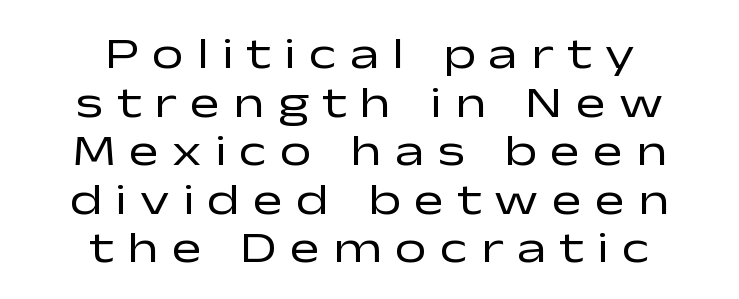
{"serif": "no", "italic": "no", "bold": "no", "weight": "regular", "width": "wide", "stroke_contrast": "low", "x_height": "medium", "monospaced": "no", "underline": "no", "align": "center", "line_spacing": "tight", "line_spacing_ratio": 1.08, "letter_spacing": "wide", "letter_spacing_em": 0.29, "glyph_px": 45}
